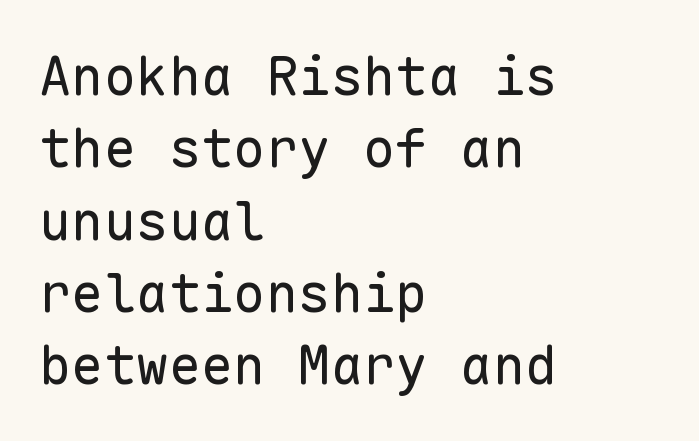
Every row of glyphs begins at an identical x-position on the left. The specimen reads as upright at a glance. This sample uses a sans-serif face. This block has exactly the height ordinary leading produces. Quick note: underline off.
